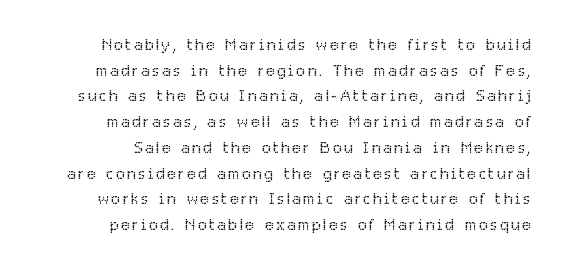
Q: Is the text bold? A: No.
Q: Is the text italic (slanted)? A: No, it is upright.
Q: Is the text underlined? A: No.
